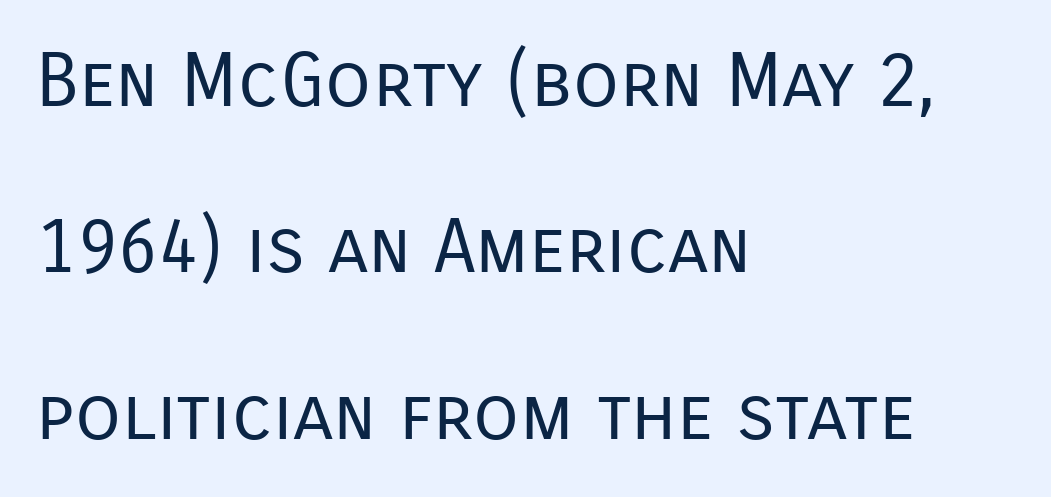
Q: Is the text bold? A: No.
Q: Is the text italic (slanted)? A: No, it is upright.
Q: Is the typeface a serif or a sans-serif typeface? A: Sans-serif.
Q: Is the text underlined? A: No.
Q: How is the paragraph aligned? A: Left-aligned.
Q: Is the spacing between letters normal or unusually wide? A: Normal.
Q: Is the spacing between lines tight, normal or loose? A: Loose.
Q: Width (condensed, normal, or wide)? A: Normal.
Q: Stroke contrast? A: Low.
Q: x-height? A: Medium.
Q: Monospaced? A: No.
